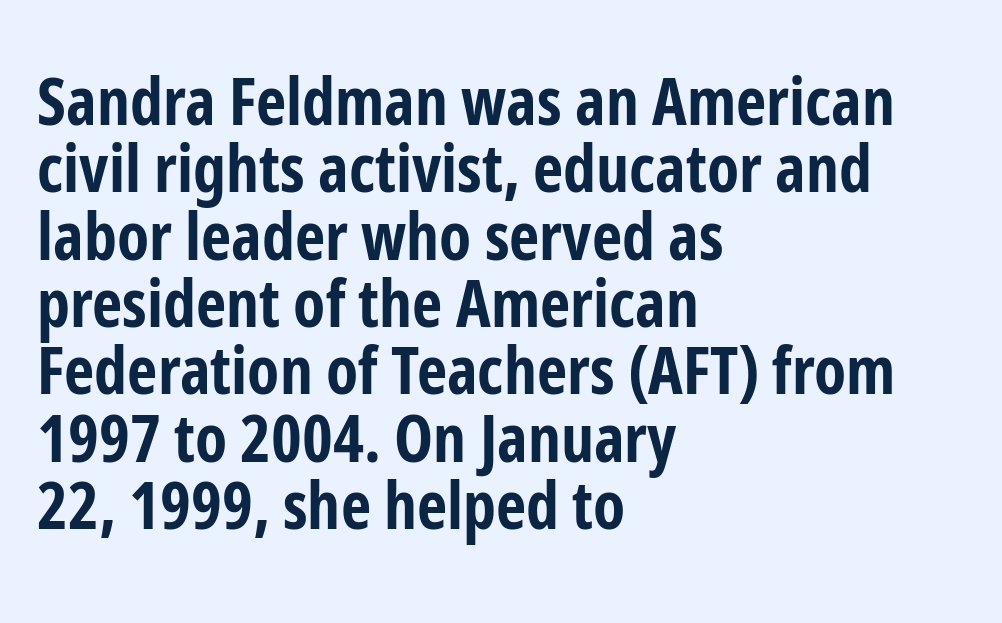
{"serif": "no", "italic": "no", "bold": "yes", "weight": "bold", "width": "condensed", "stroke_contrast": "low", "x_height": "medium", "monospaced": "no", "underline": "no", "align": "left", "line_spacing": "tight", "line_spacing_ratio": 1.02, "letter_spacing": "normal", "letter_spacing_em": 0.0, "glyph_px": 66}
